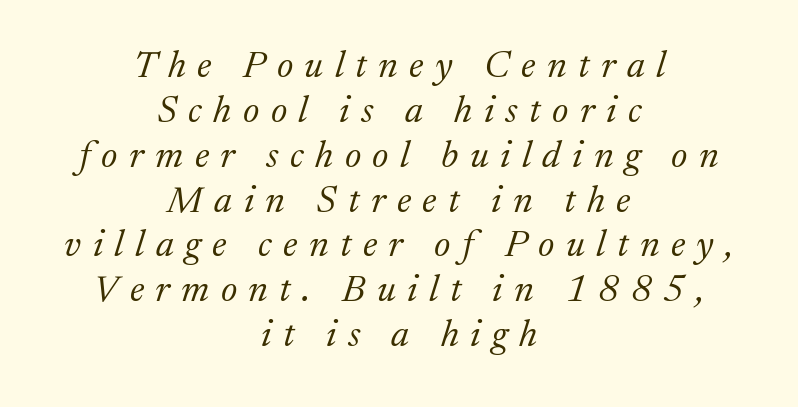
Think of a printed novel: that variable character pitch is what you see here. This reads as an unemphasized weight, regular at the heaviest. Stroke terminals: seriffed. Slant detected: the letters are inclined. Compared with typical body copy, the letter spacing here is much looser. This rendering uses center alignment, leaving both contours irregular but symmetric.
